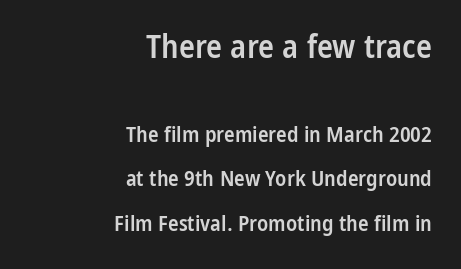
The paragraph has a hard right edge and a soft left edge. The composition opens big and finishes small. The rendering keeps characters at their native spacing. The area under the type is left untouched.
